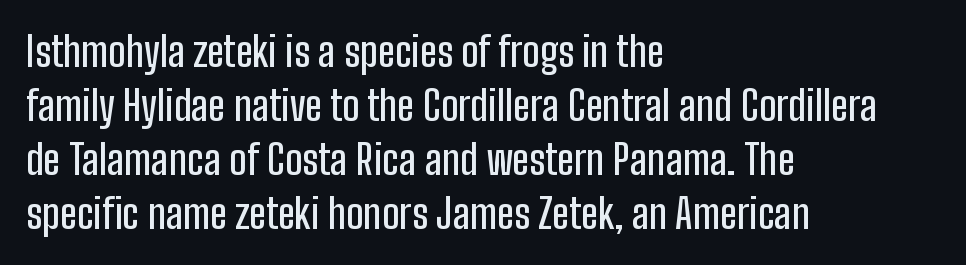
{"serif": "no", "italic": "no", "width": "condensed", "stroke_contrast": "low", "x_height": "medium", "monospaced": "no", "underline": "no", "align": "left", "line_spacing": "normal", "line_spacing_ratio": 1.32, "letter_spacing": "normal", "letter_spacing_em": 0.0, "glyph_px": 41}
